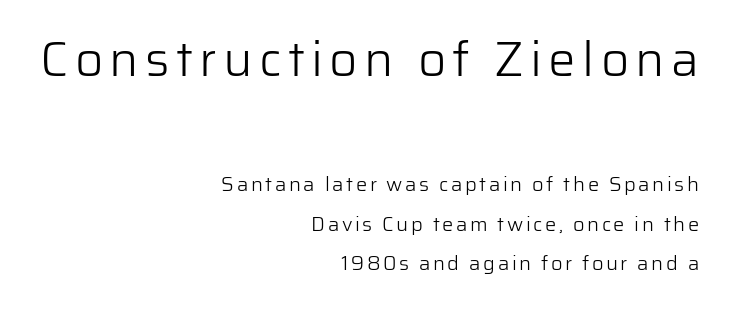
Is this a sans? Yes — the strokes have no serifs. The axis of the letterforms is exactly vertical. The foot of each line stays bare and open. This layout puts the oversized block above and the modest block below. The line-height multiplier appears high, well above default. The face used here is proportionally spaced, like ordinary book or web type.
